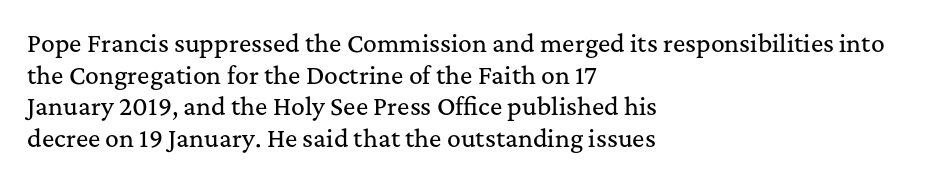
{"italic": "no", "underline": "no", "align": "left", "line_spacing": "normal", "line_spacing_ratio": 1.37, "letter_spacing": "normal", "letter_spacing_em": 0.0, "glyph_px": 23}
